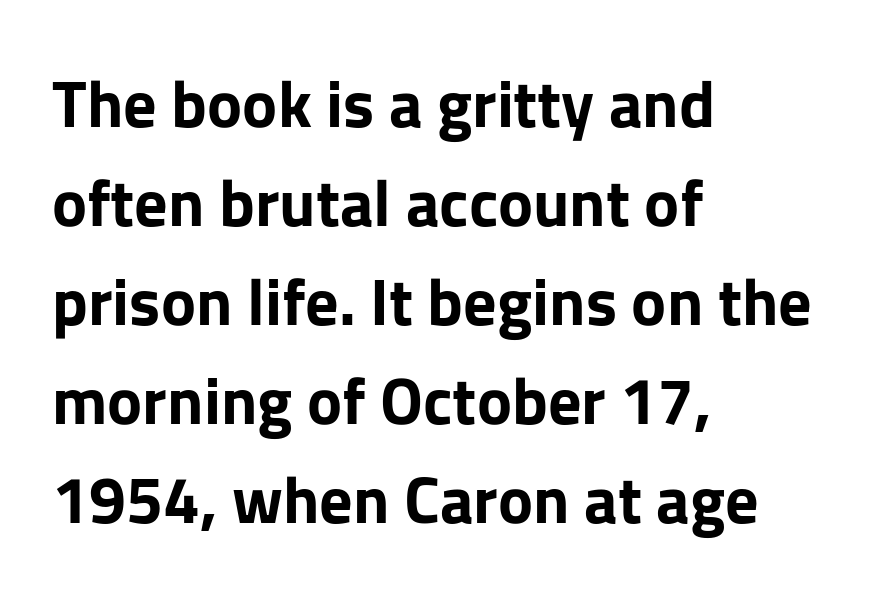
The image shows 66 px bold sans-serif type, upright; set left-aligned, normal line spacing (1.5x), normal letter spacing, not underlined; low stroke contrast and a medium x-height.
